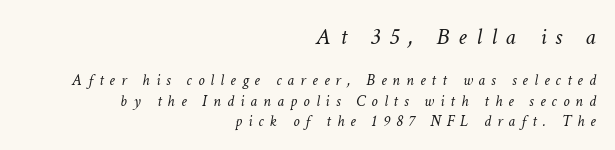
{"italic": "yes", "lean": "right", "slant_degrees": 11, "bold": "no", "underline": "no", "align": "right", "line_spacing": "normal", "line_spacing_ratio": 1.26, "letter_spacing": "wide", "letter_spacing_em": 0.38, "larger_block": "first", "size_ratio": 1.5, "glyph_px": 24}
